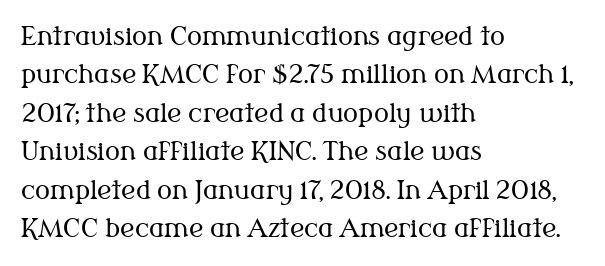
{"italic": "no", "bold": "no", "underline": "no", "align": "left", "line_spacing": "normal", "line_spacing_ratio": 1.54, "letter_spacing": "normal", "letter_spacing_em": 0.0, "glyph_px": 25}
